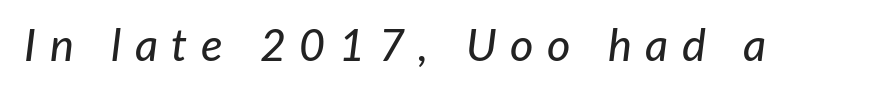
Q: Is the text italic (slanted)? A: Yes, it leans right by about 7 degrees.
Q: Is the text underlined? A: No.
Q: Is the spacing between letters normal or unusually wide? A: Unusually wide.
Q: Width (condensed, normal, or wide)? A: Normal.
Q: Stroke contrast? A: Low.
Q: x-height? A: Medium.
Q: Monospaced? A: No.
